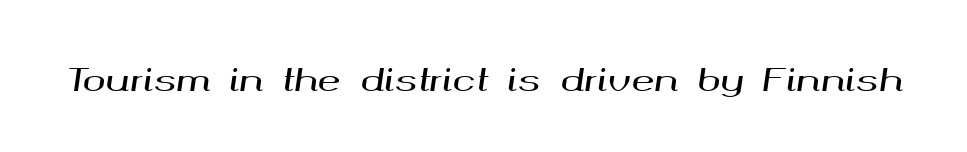
Q: Is the text italic (slanted)? A: Yes, it leans right by about 8 degrees.
Q: Is the text underlined? A: No.
Q: Is the spacing between letters normal or unusually wide? A: Normal.
Q: Width (condensed, normal, or wide)? A: Wide.
Q: Stroke contrast? A: Medium.
Q: x-height? A: Medium.
Q: Monospaced? A: No.
